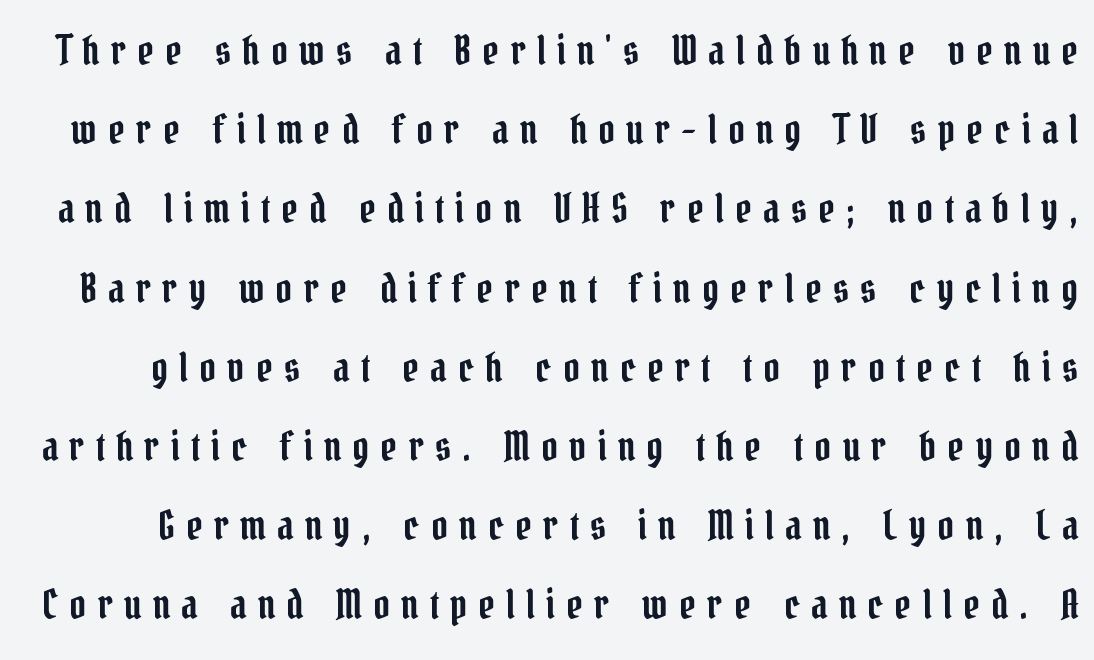
The image shows 40 px condensed serif type, upright; set loose line spacing (1.98x), unusually wide letter spacing (+0.28 em), not underlined; low stroke contrast and a medium x-height.
